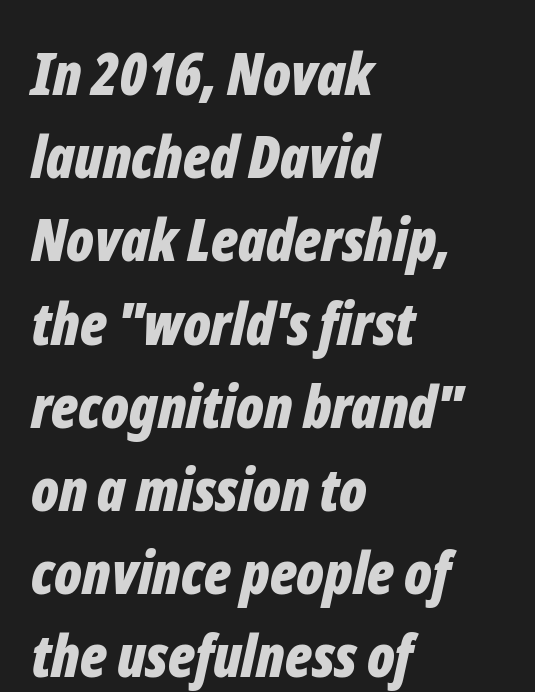
Evenly set lines give the paragraph a standard silhouette. The typography opts for an oblique posture over an upright one. The face used here is proportionally spaced, like ordinary book or web type. Is the type bold? Yes — the strokes are clearly thick and heavy.
